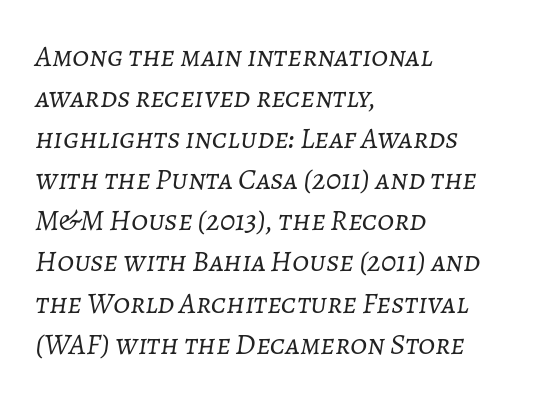
Q: Is the text bold? A: No.
Q: Is the text italic (slanted)? A: Yes, it leans right by about 7 degrees.
Q: Is the text underlined? A: No.
Q: How is the paragraph aligned? A: Left-aligned.
Q: Is the spacing between letters normal or unusually wide? A: Normal.
Q: Is the spacing between lines tight, normal or loose? A: Normal.
Q: Width (condensed, normal, or wide)? A: Normal.
Q: Stroke contrast? A: Low.
Q: x-height? A: Medium.
Q: Monospaced? A: No.
